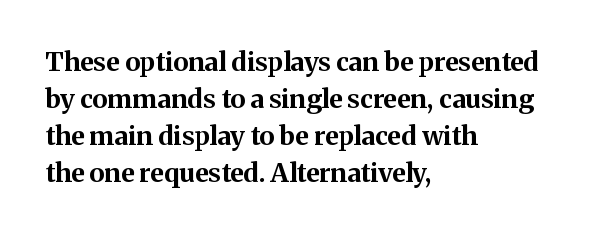
These words are printed bold, with thick strokes throughout. Between one letter and the next there's only the usual sliver of space. The letters stand straight up with perfectly vertical stems. The rendering anchors every line to the left-hand side. The leading is moderate, giving the passage an even texture.
